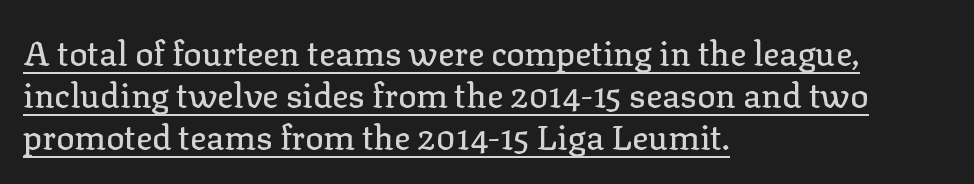
A typesetter would label this face a serif. You could call the tracking neutral — neither tight nor loose. Proportional: the letters do not fall into vertical columns. Which margin do the lines hug? The left one — the right edge is uneven. Students, observe the line beneath the letters — that is underlining. The typography opts for an upright posture over an oblique one.
